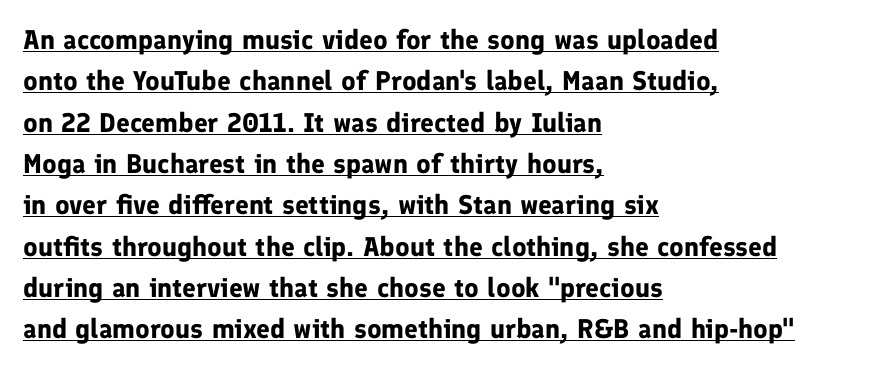
Q: Is the text bold? A: Yes.
Q: Is the text italic (slanted)? A: No, it is upright.
Q: Is the text underlined? A: Yes.
Q: How is the paragraph aligned? A: Left-aligned.
Q: Is the spacing between letters normal or unusually wide? A: Normal.
Q: Is the spacing between lines tight, normal or loose? A: Normal.
